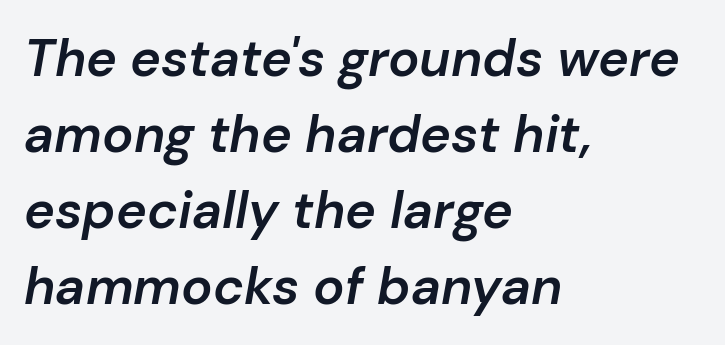
Q: Is the text bold? A: Semi-bold.
Q: Is the text italic (slanted)? A: Yes, it leans right by about 10 degrees.
Q: Is the text underlined? A: No.
Q: How is the paragraph aligned? A: Left-aligned.
Q: Is the spacing between letters normal or unusually wide? A: Normal.
Q: Is the spacing between lines tight, normal or loose? A: Normal.
Q: Width (condensed, normal, or wide)? A: Normal.
Q: Stroke contrast? A: Low.
Q: x-height? A: Medium.
Q: Monospaced? A: No.
